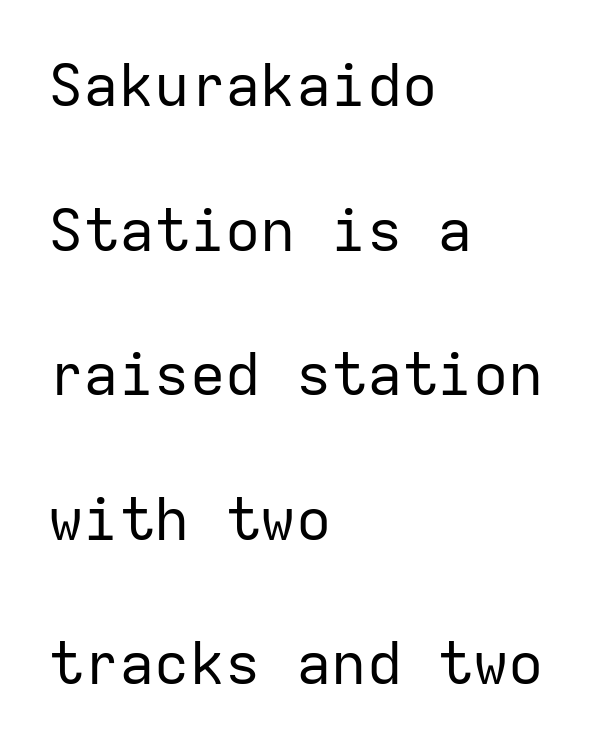
{"serif": "no", "italic": "no", "bold": "no", "weight": "regular", "width": "normal", "stroke_contrast": "low", "x_height": "medium", "monospaced": "yes", "underline": "no", "align": "left", "line_spacing": "loose", "line_spacing_ratio": 2.45, "letter_spacing": "normal", "letter_spacing_em": 0.0, "glyph_px": 59}
